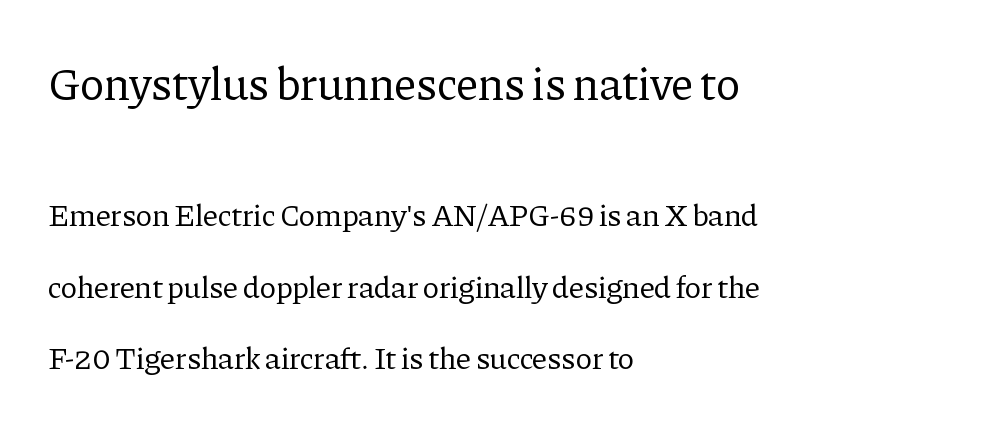
Between these two stacked blocks, the higher one wins on size. Looks like regular typesetting: each glyph gets only the width it needs. Reading down the column, the eye jumps a long way to each next line. This rendering leaves character spacing at its baseline value. Horizontally, the lines are justified to the leading edge only. Style check: upright.
